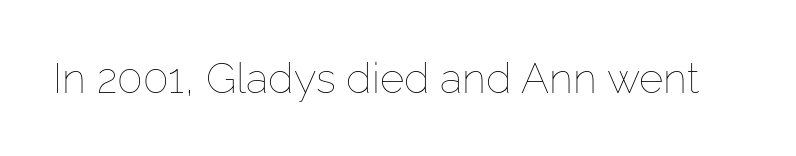
The image shows 42 px thin type, upright; set normal letter spacing, not underlined; low stroke contrast and a medium x-height.
